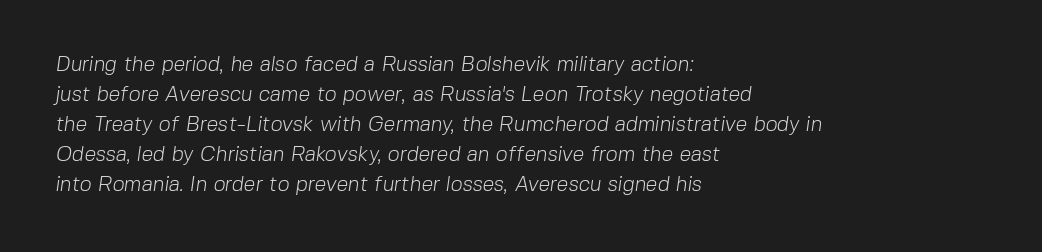
Q: Is the text bold? A: No.
Q: Is the text underlined? A: No.
Q: How is the paragraph aligned? A: Left-aligned.
Q: Is the spacing between letters normal or unusually wide? A: Normal.
Q: Is the spacing between lines tight, normal or loose? A: Normal.
